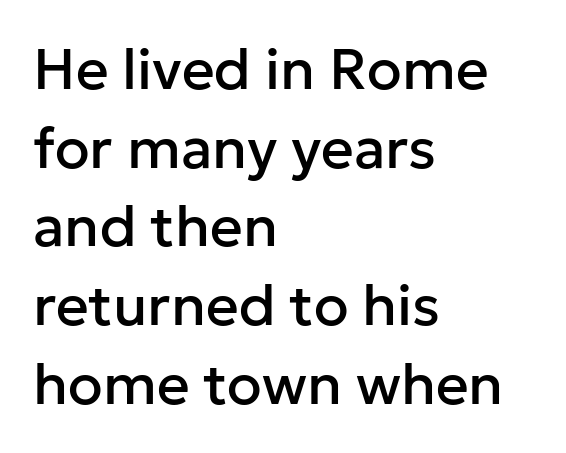
Only glyphs here, with clear space below each row. The line texture is even and compact thanks to regular tracking. A typesetter would call this proportional, since set widths differ per character. The type sits square on the baseline with zero lean.
